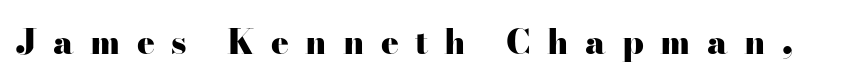
{"serif": "yes", "italic": "no", "bold": "yes", "weight": "heavy", "width": "wide", "stroke_contrast": "high", "x_height": "small", "monospaced": "no", "underline": "no", "letter_spacing": "wide", "letter_spacing_em": 0.49, "glyph_px": 33}
